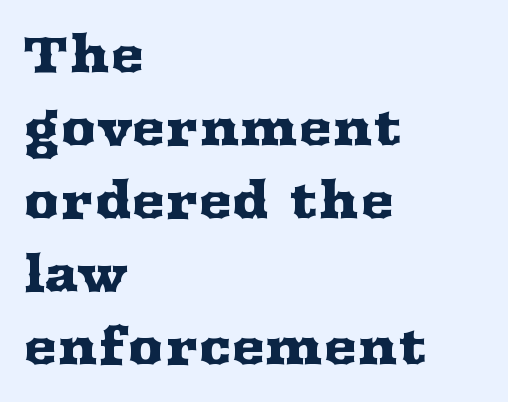
{"serif": "yes", "italic": "no", "width": "wide", "stroke_contrast": "medium", "x_height": "medium", "monospaced": "no", "underline": "no", "align": "left", "line_spacing": "normal", "line_spacing_ratio": 1.46, "letter_spacing": "normal", "letter_spacing_em": 0.0, "glyph_px": 50}
